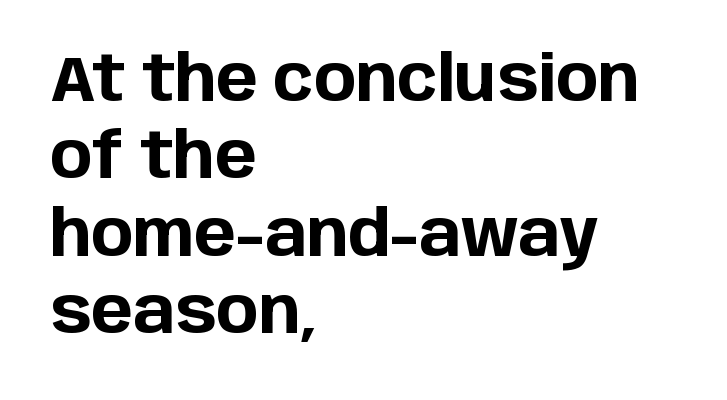
The image shows 63 px bold sans-serif type, upright; set left-aligned, line spacing 1.23x, normal letter spacing, not underlined; low stroke contrast and a large x-height.
